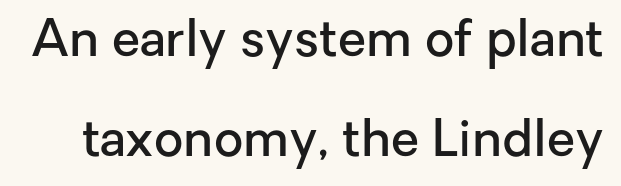
{"serif": "no", "italic": "no", "bold": "semi", "weight": "semibold", "width": "normal", "stroke_contrast": "low", "x_height": "medium", "monospaced": "no", "underline": "no", "line_spacing": "loose", "line_spacing_ratio": 1.96, "letter_spacing": "normal", "letter_spacing_em": 0.0, "glyph_px": 51}
